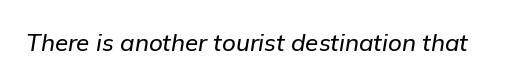
The passage shown leans; its letterforms are oblique. What stands out about the letter spacing? Nothing — it is the standard amount. Honestly, there is no underline to notice here at all.
